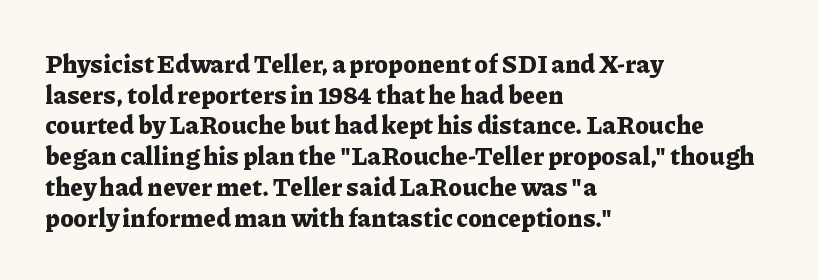
{"italic": "no", "bold": "yes", "underline": "no", "align": "left", "line_spacing_ratio": 1.23, "letter_spacing": "normal", "letter_spacing_em": 0.0, "glyph_px": 25}
